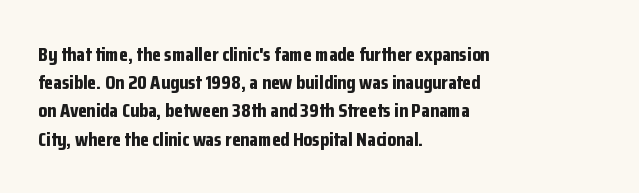
Upright lettering throughout. Each line starts at the same left margin while the right side varies. The passage shown has conventional tracking throughout. The glyphs have the mass of a bold cut. Summary of vertical rhythm: regular, with standard interline spacing. Words float on clear page, feet unadorned.
